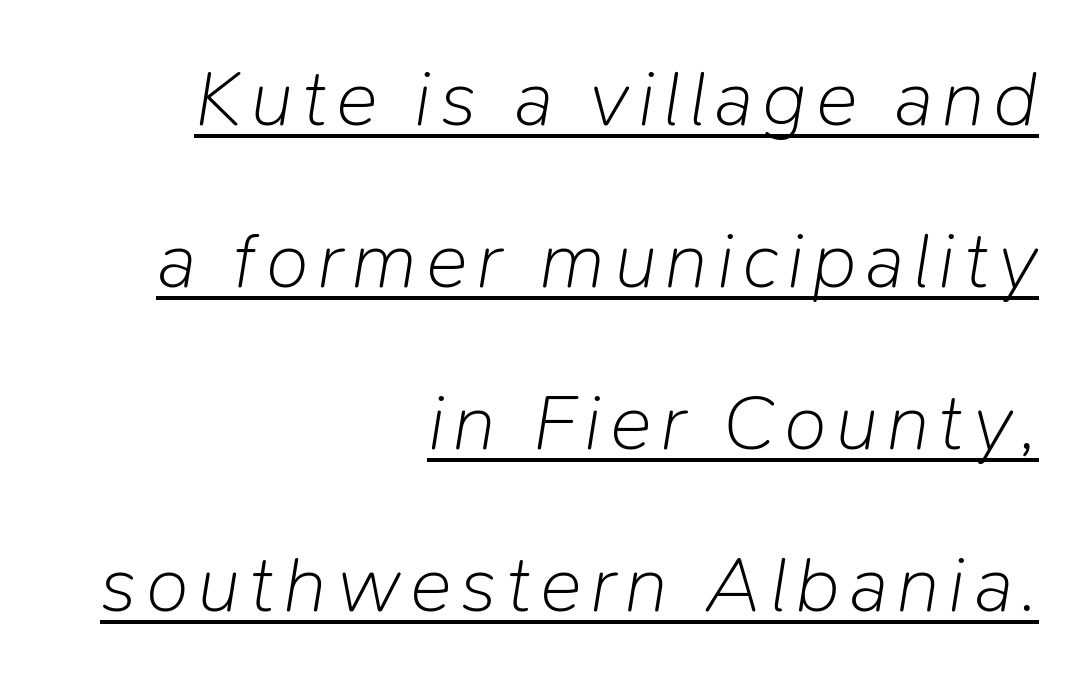
No heavy texture on the line: the type isn't bold. Layout note: lines flush right. Character widths vary here, with narrow letters taking less room than wide ones. You can tell it's italic because the verticals aren't actually vertical. Underlining? Definitely there. Regarding leading, the lines here are spaced well apart.
